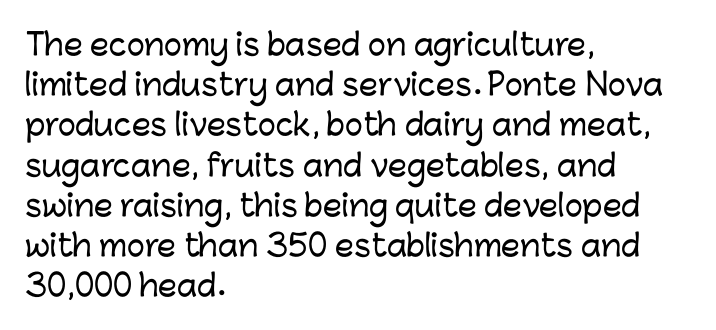
A typesetter would mark this as roman, not italic. The ragged edge is on the right, which tells us the setting is flush left. The lines sit at an ordinary, default distance from one another. The face used here is a sans, in the tradition of grotesques and geometrics.
